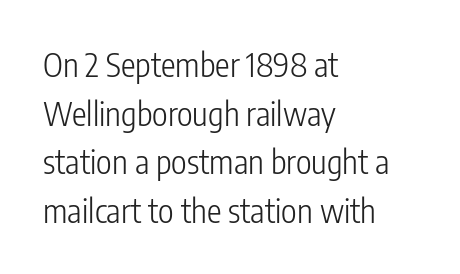
The rendering anchors every line to the left-hand side. The axis of the letterforms is exactly vertical. Check where the strokes stop: nothing finishes them off — pure sans. Caption: standard tracking, unaltered. Stems here are at most as thick as an everyday book face. This rendering features lettering with no underline.
